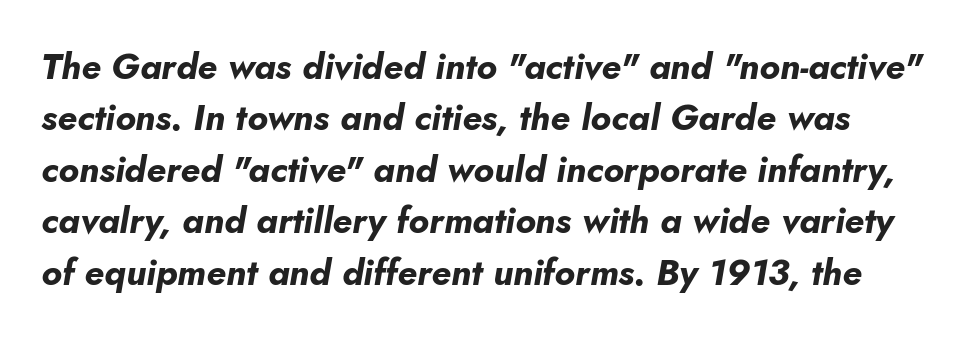
Anything drawn beneath the words? Only blank space. Compared with typical paragraphs, the rows here are spaced about the same. You could call the tracking neutral — neither tight nor loose. The face used here is proportionally spaced, like ordinary book or web type.
